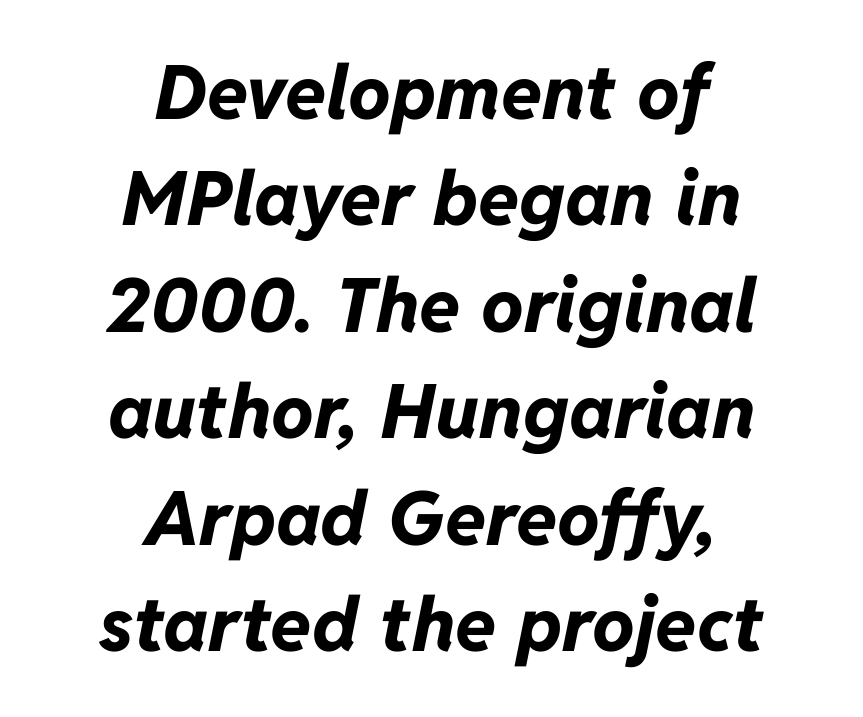
Compared with typical paragraphs, the rows here are spaced about the same. Typeset on center — no edge is straight. There's an unmistakable incline to the writing here. Character widths vary here, with narrow letters taking less room than wide ones. Heft: maximum for text — a bold.
